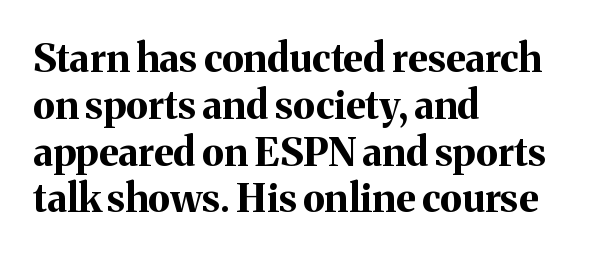
Q: Is the text bold? A: Yes.
Q: Is the text italic (slanted)? A: No, it is upright.
Q: Is the typeface a serif or a sans-serif typeface? A: Serif.
Q: Is the text underlined? A: No.
Q: How is the paragraph aligned? A: Left-aligned.
Q: Is the spacing between letters normal or unusually wide? A: Normal.
Q: Width (condensed, normal, or wide)? A: Normal.
Q: Stroke contrast? A: Medium.
Q: x-height? A: Medium.
Q: Monospaced? A: No.
